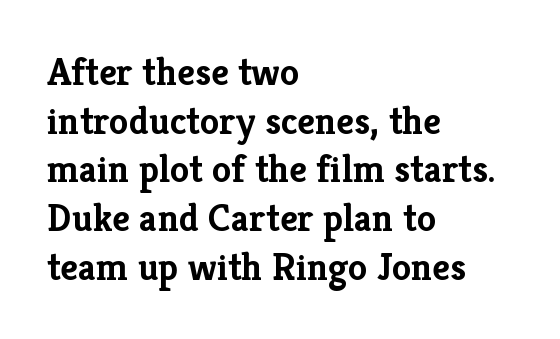
The image shows 39 px semibold serif type, upright; set left-aligned, normal line spacing (1.25x), normal letter spacing, not underlined; low stroke contrast and a medium x-height.
